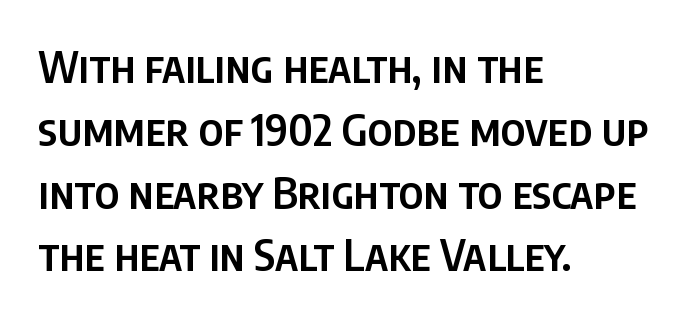
You could call the tracking neutral — neither tight nor loose. Character widths vary here, with narrow letters taking less room than wide ones. To sum up the face: it is a sans, with no serifs. Weight check: semibold — heavier than regular, not quite bold.
